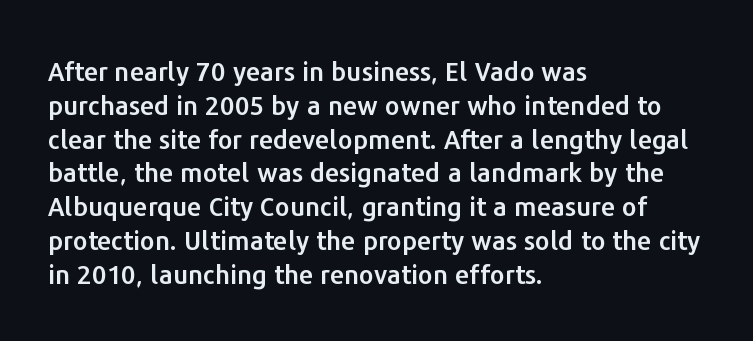
Q: Is the text italic (slanted)? A: No, it is upright.
Q: Is the text underlined? A: No.
Q: How is the paragraph aligned? A: Left-aligned.
Q: Is the spacing between letters normal or unusually wide? A: Normal.
Q: Is the spacing between lines tight, normal or loose? A: Normal.
